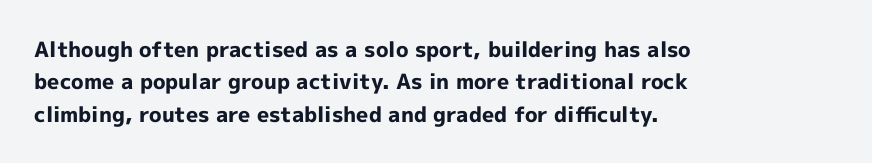
Unlike italic type, these characters show no tilt at all. Line starts are locked; line ends wander. Characters follow at the spacing the type designer built in. On the weight axis this lands at bold, roughly 700. The passage shown is not underscored anywhere.
